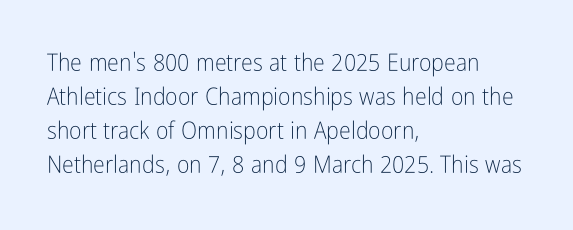
Decoration check: the copy has no underline. Teacher's note: observe the even left margin — that is flush-left alignment. Interline gaps are of average width in this sample. No chunkiness to these letters — they're not bold. These lines were composed using upright roman letters.
